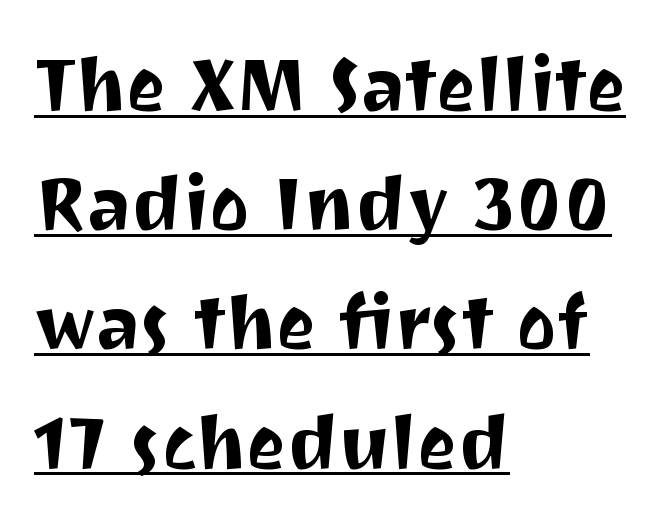
{"serif": "no", "italic": "no", "width": "normal", "stroke_contrast": "medium", "x_height": "medium", "monospaced": "no", "underline": "yes", "align": "left", "line_spacing": "normal", "line_spacing_ratio": 1.59, "letter_spacing": "normal", "letter_spacing_em": 0.0, "glyph_px": 75}
